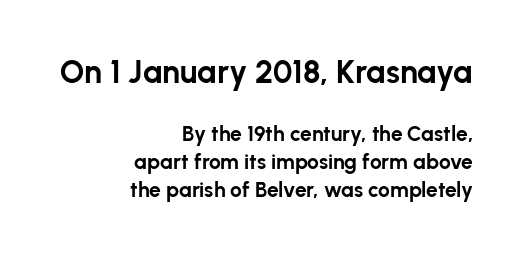
The image shows 32 px bold sans-serif type, upright; set right-aligned, normal line spacing (1.35x), normal letter spacing, not underlined; the first (top) block is 1.52x larger; low stroke contrast and a medium x-height.
